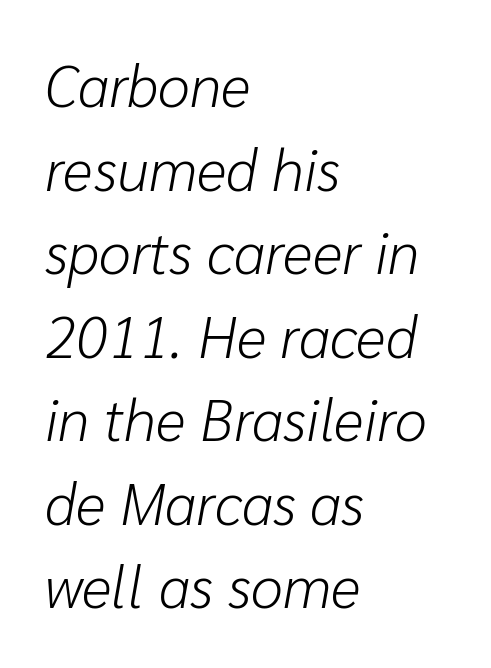
Posture: slanted. Here the designer chose a conventional face with non-uniform glyph widths. Descenders hang freely into open space. The gaps between neighbouring characters are ordinary and unremarkable. One glance says typical: line gaps are just what's usual. The ragged edge is on the right, which tells us the setting is flush left.
